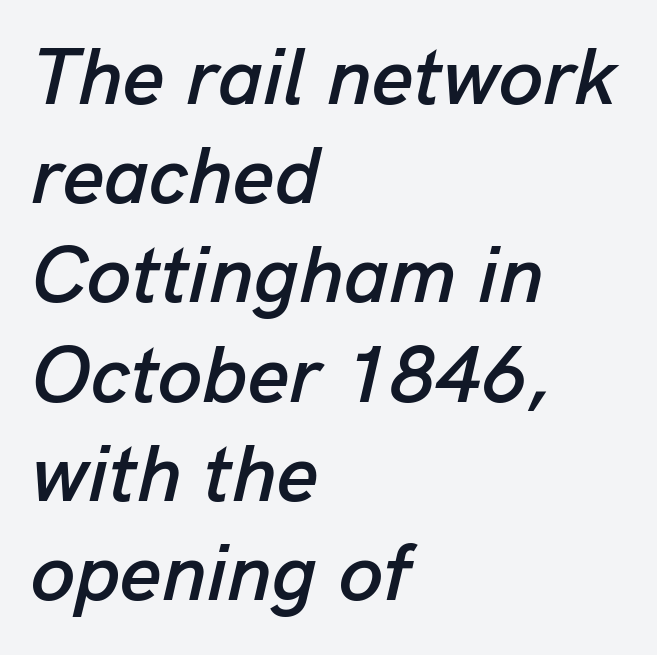
Q: Is the text italic (slanted)? A: Yes, it leans right by about 13 degrees.
Q: Is the text underlined? A: No.
Q: How is the paragraph aligned? A: Left-aligned.
Q: Is the spacing between letters normal or unusually wide? A: Normal.
Q: Width (condensed, normal, or wide)? A: Normal.
Q: Stroke contrast? A: Low.
Q: x-height? A: Medium.
Q: Monospaced? A: No.
